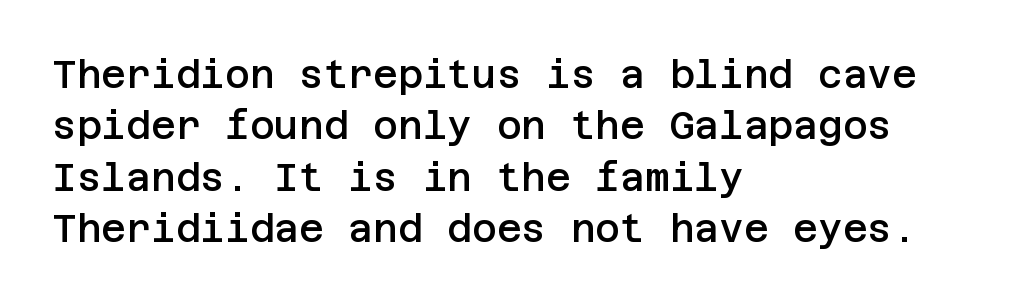
Compared with typical body copy, the letter spacing here is the same. One-word summary of the alignment: left. On the weight axis this lands at semibold, roughly 600. Posture: upright roman. Is this a sans? Yes — the strokes have no serifs.
